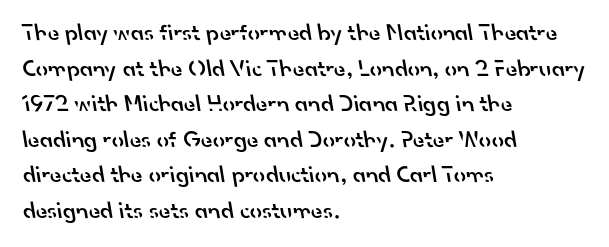
Default kerning and tracking; the words read as compact shapes. Check the space under the baseline: it is left empty. Strokes here are thickened, but only to semibold level. This rendering uses left alignment, leaving the right contour irregular. Normally led — the rows are evenly, conventionally spaced.
